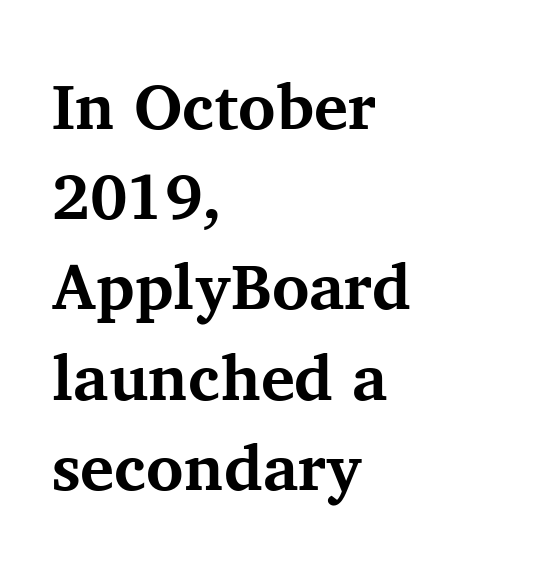
The face used here is proportionally spaced, like ordinary book or web type. The font family rendered here belongs to the serif group. If you measured baseline to baseline, you'd find a middling distance. Casual observation: everything's shoved over to the left. The zone under the glyphs is completely vacant.
